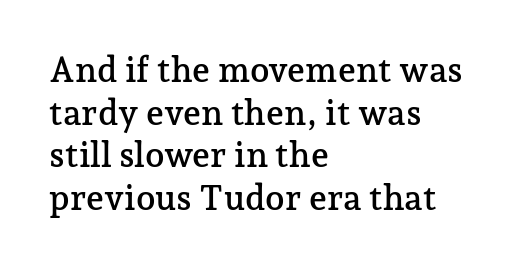
The image shows 35 px serif type, upright; set left-aligned, line spacing 1.22x, normal letter spacing, not underlined; low stroke contrast and a medium x-height.
